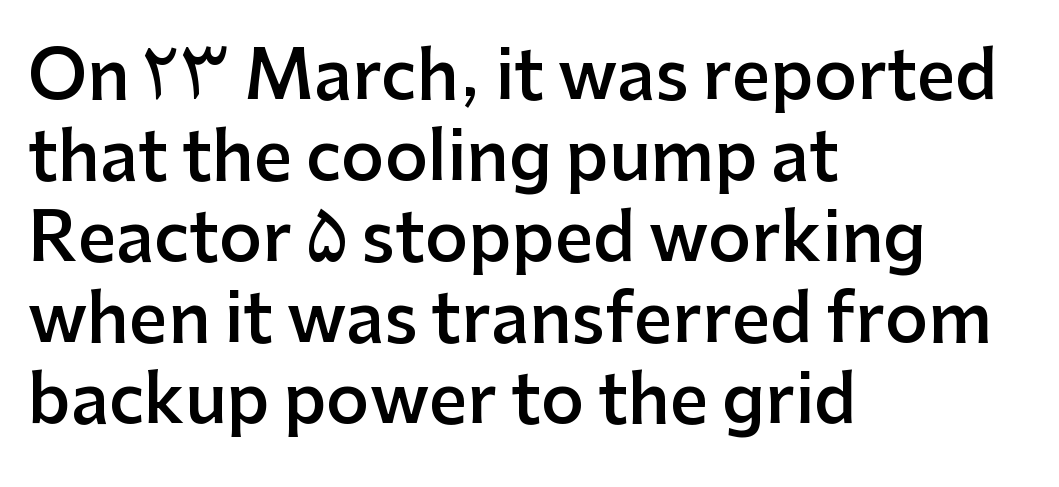
A bit beefed up — I'd call it semibold rather than bold. Each letter keeps its own natural width here, so spacing adapts to shape. Style check: upright. Does the type have serifs? No, each stem ends abruptly. Letter spacing: default.
